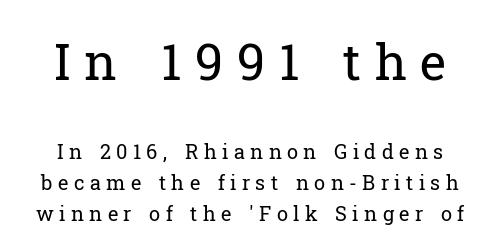
Q: Is the text bold? A: No.
Q: Is the text italic (slanted)? A: No, it is upright.
Q: Is the typeface a serif or a sans-serif typeface? A: Serif.
Q: Is the text underlined? A: No.
Q: How is the paragraph aligned? A: Centered.
Q: Is the spacing between letters normal or unusually wide? A: Unusually wide.
Q: Is the spacing between lines tight, normal or loose? A: Normal.
Q: Which block of text is set in a larger size, the first (top) or the second (bottom)? A: The first (top) one.
Q: Width (condensed, normal, or wide)? A: Normal.
Q: Stroke contrast? A: Low.
Q: x-height? A: Medium.
Q: Monospaced? A: No.
